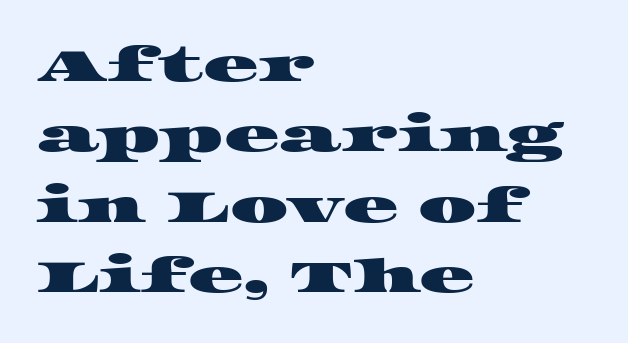
Compared with typical paragraphs, the rows here are spaced about the same. Spacing verdict: proportional, widths tailored to each character. The passage shown is typeset with a serif family. The zone under the glyphs is completely vacant.
